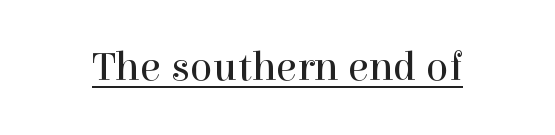
This is underlined copy, the kind a proofreader might mark for attention. The lettering stays uniformly vertical, giving the passage a roman look. Is this a fixed-width face? No — the glyphs have proportional, varying widths. Students, note that the glyphs here touch the page at normal intervals.
